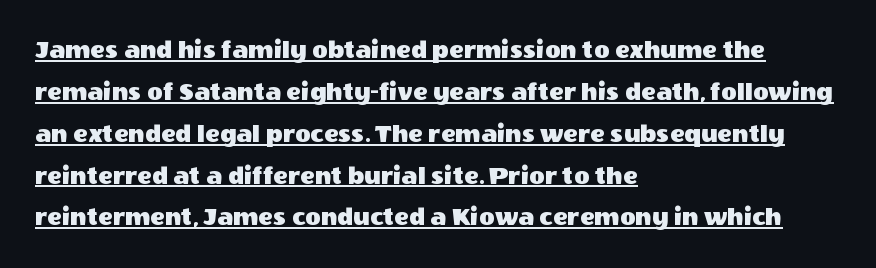
The image shows 27 px text type, upright; set left-aligned, normal line spacing (1.55x), normal letter spacing, underlined.
